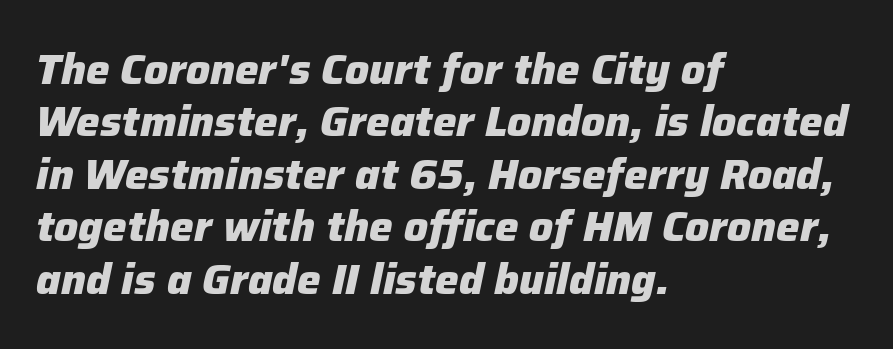
The image shows 42 px heavy type, italic (leaning right); set left-aligned, normal line spacing (1.25x), normal letter spacing, not underlined; low stroke contrast and a medium x-height.
